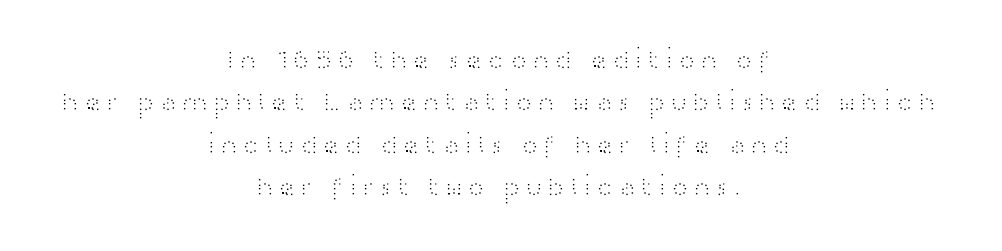
Q: Is the text bold? A: No.
Q: Is the text italic (slanted)? A: No, it is upright.
Q: Is the typeface a serif or a sans-serif typeface? A: Sans-serif.
Q: Is the text underlined? A: No.
Q: How is the paragraph aligned? A: Centered.
Q: Is the spacing between lines tight, normal or loose? A: Normal.
Q: Width (condensed, normal, or wide)? A: Wide.
Q: Stroke contrast? A: High.
Q: x-height? A: Medium.
Q: Monospaced? A: No.
